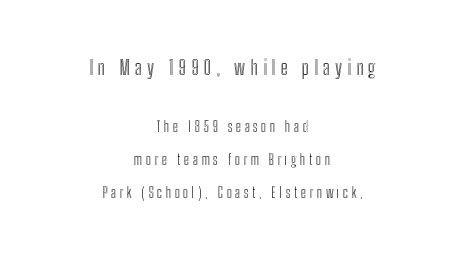
{"italic": "no", "underline": "no", "align": "center", "line_spacing": "loose", "line_spacing_ratio": 2.35, "letter_spacing": "wide", "letter_spacing_em": 0.25, "larger_block": "first", "size_ratio": 1.43, "glyph_px": 20}
